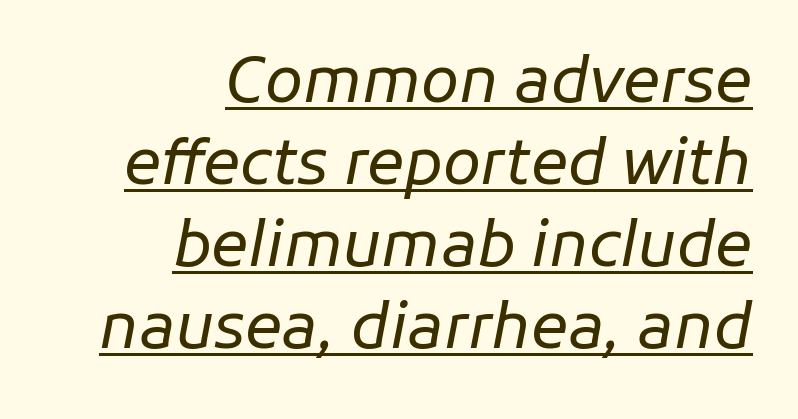
{"italic": "yes", "lean": "right", "slant_degrees": 11, "bold": "no", "weight": "regular", "width": "normal", "stroke_contrast": "low", "x_height": "medium", "monospaced": "no", "underline": "yes", "align": "right", "line_spacing": "normal", "line_spacing_ratio": 1.32, "letter_spacing": "normal", "letter_spacing_em": 0.0, "glyph_px": 62}
